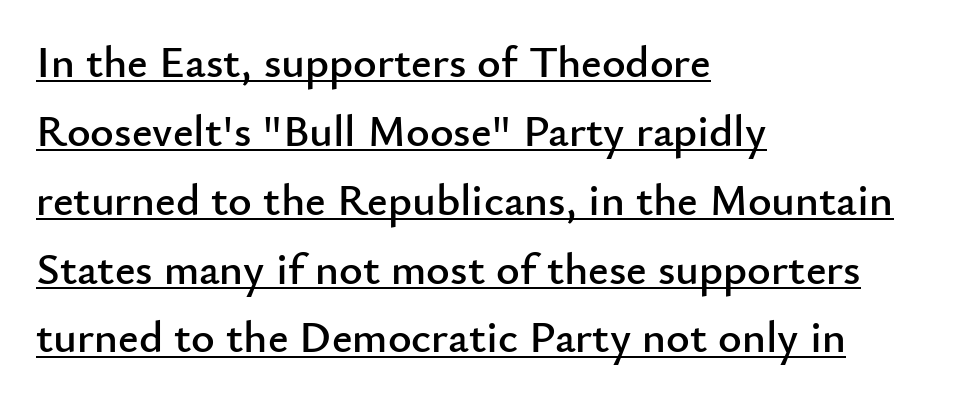
{"serif": "no", "italic": "no", "width": "normal", "stroke_contrast": "low", "x_height": "small", "monospaced": "no", "underline": "yes", "align": "left", "line_spacing": "normal", "line_spacing_ratio": 1.53, "letter_spacing": "normal", "letter_spacing_em": 0.0, "glyph_px": 45}
